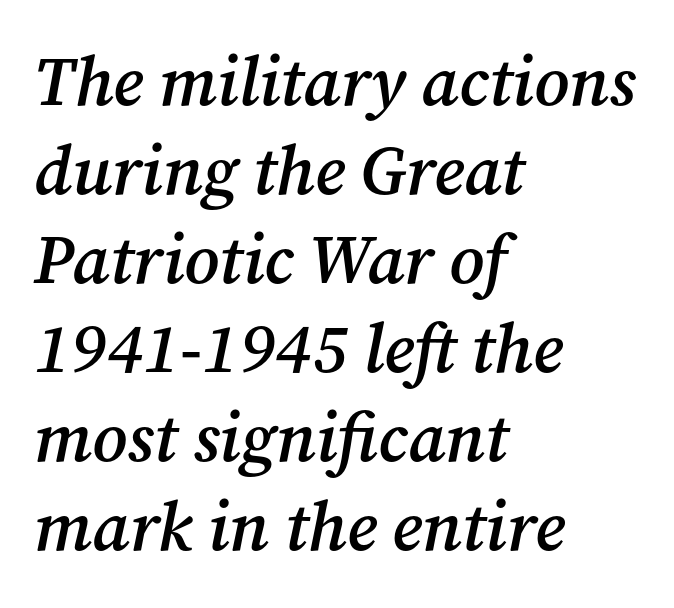
This is serif lettering, the kind often seen in printed books. Successive baselines arrive at the customary interval. The strokes are fattened partway — semibold, not bold. Teacher's note: observe the even left margin — that is flush-left alignment.
